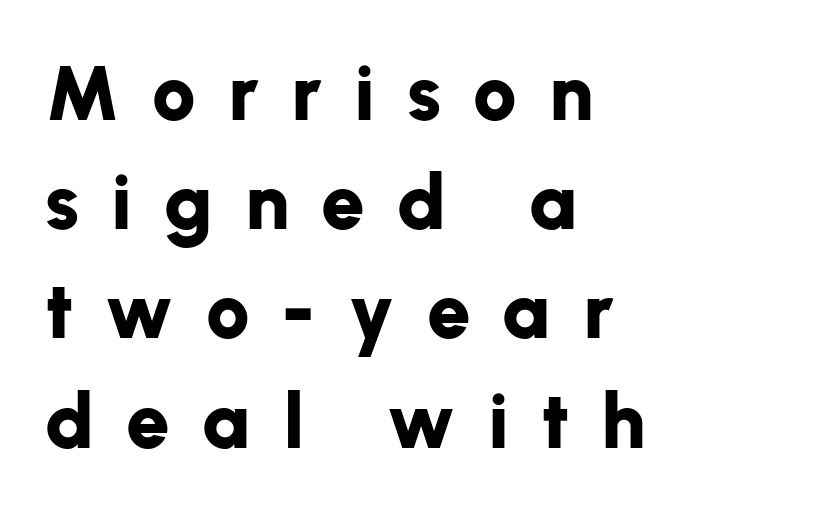
The image shows 78 px bold sans-serif type, upright; set left-aligned, normal line spacing (1.4x), unusually wide letter spacing (+0.41 em), not underlined; low stroke contrast and a medium x-height.
